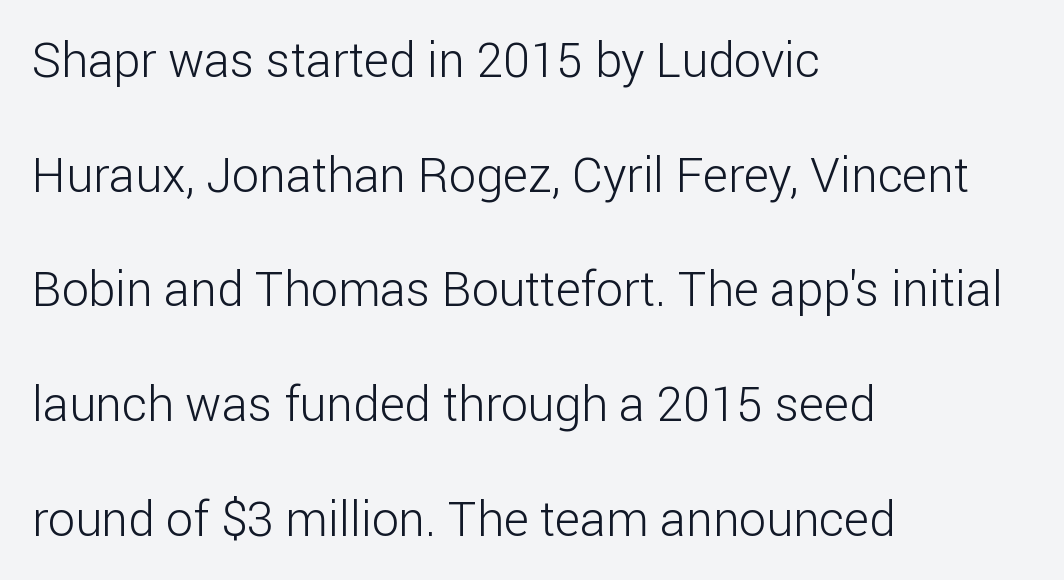
{"serif": "no", "italic": "no", "bold": "no", "weight": "light", "width": "normal", "stroke_contrast": "low", "x_height": "medium", "monospaced": "no", "underline": "no", "align": "left", "line_spacing": "loose", "line_spacing_ratio": 2.39, "letter_spacing": "normal", "letter_spacing_em": 0.0, "glyph_px": 48}
